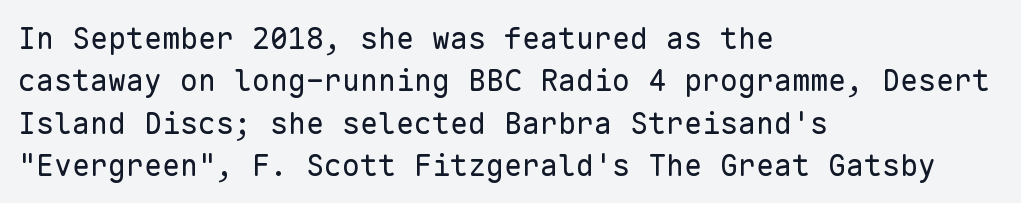
The image shows 30 px regular-weight sans-serif type, upright, monospaced; set left-aligned, normal line spacing (1.41x), normal letter spacing, not underlined; low stroke contrast and a medium x-height.
